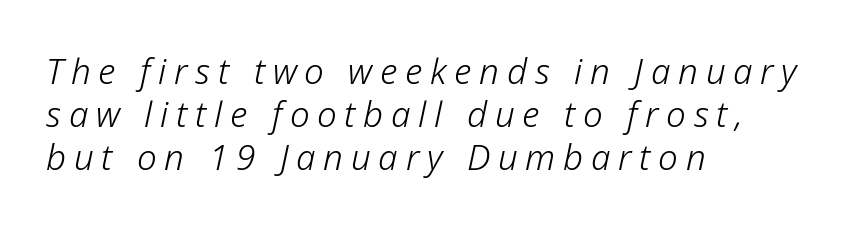
How are the letters spaced? Widely, with obvious added tracking. The passage shown is not underscored anywhere. Slant detected: the letters are inclined. All the whitespace from short lines collects on the right. Each letter keeps its own natural width here, so spacing adapts to shape.
